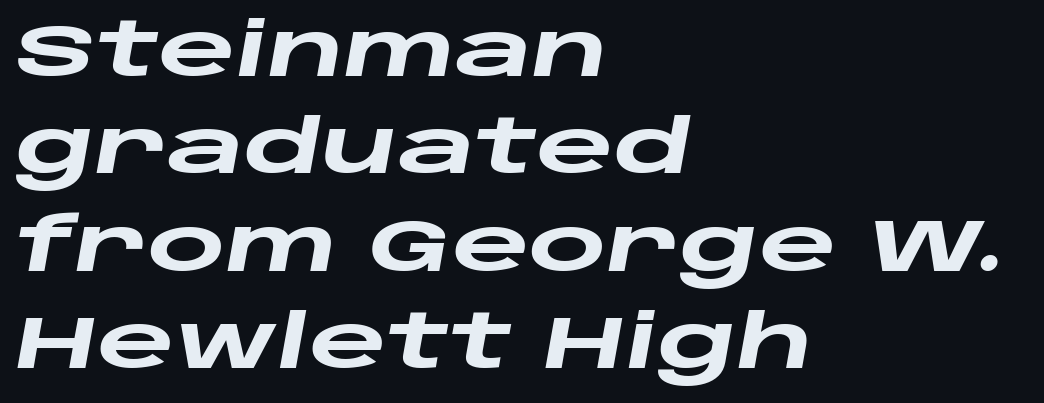
These lines are set flush left with a ragged right edge. Looks like regular typesetting: each glyph gets only the width it needs. How are the letters spaced? Ordinarily, with no added tracking. Does the lettering tilt? It does — this is italic.
